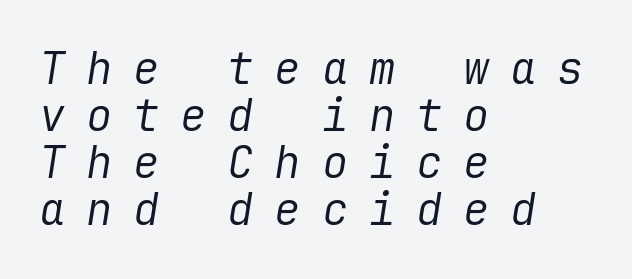
{"italic": "yes", "lean": "right", "slant_degrees": 9, "bold": "no", "weight": "regular", "width": "normal", "stroke_contrast": "low", "x_height": "medium", "underline": "no", "align": "left", "line_spacing": "tight", "line_spacing_ratio": 1.07, "letter_spacing": "wide", "letter_spacing_em": 0.47, "glyph_px": 44}
